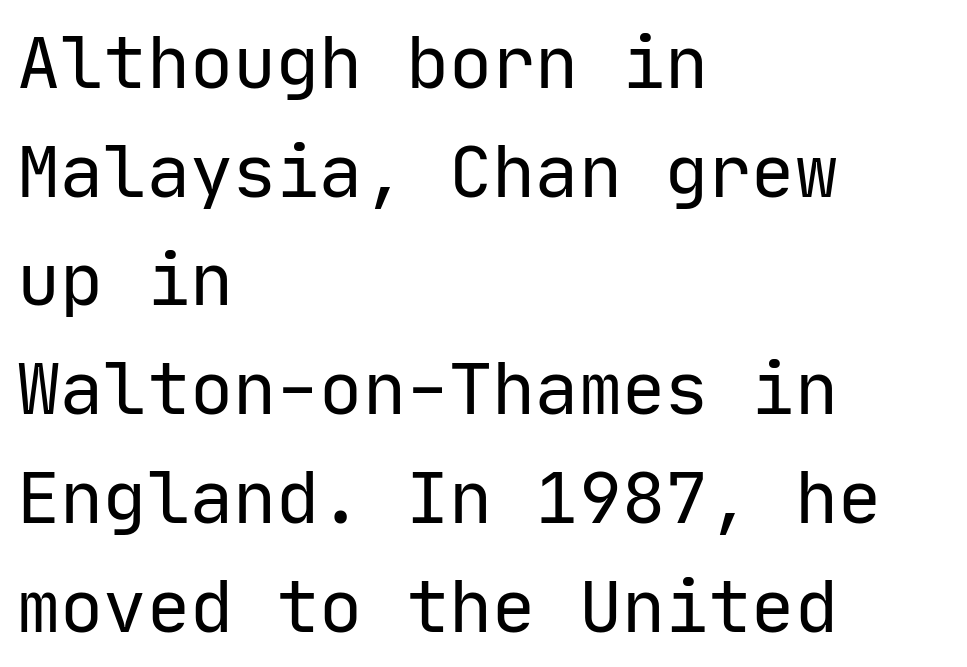
The image shows 72 px regular-weight sans-serif type, upright, monospaced; set left-aligned, normal line spacing (1.51x), normal letter spacing, not underlined; low stroke contrast and a medium x-height.
